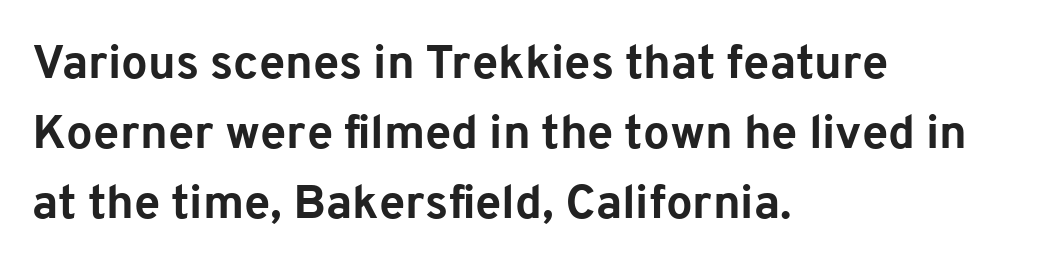
Q: Is the text bold? A: Yes.
Q: Is the text italic (slanted)? A: No, it is upright.
Q: Is the typeface a serif or a sans-serif typeface? A: Sans-serif.
Q: Is the text underlined? A: No.
Q: How is the paragraph aligned? A: Left-aligned.
Q: Is the spacing between letters normal or unusually wide? A: Normal.
Q: Is the spacing between lines tight, normal or loose? A: Normal.
Q: Width (condensed, normal, or wide)? A: Normal.
Q: Stroke contrast? A: Low.
Q: x-height? A: Medium.
Q: Monospaced? A: No.
